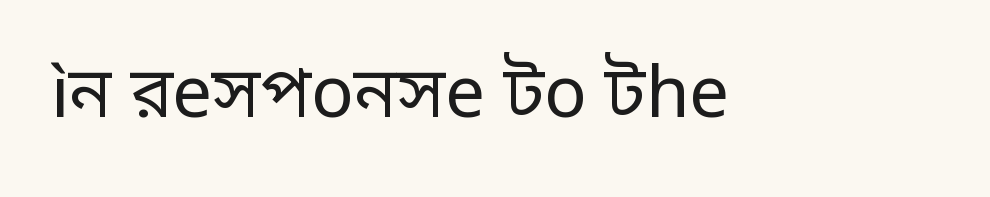
Proportional: the letters do not fall into vertical columns. The passage shown is not bold in any degree. Examine the stroke ends and you'll find no serifs. Each row of text sits above clean, open space. No extra tracking has been applied to these lines. In terms of posture, this sample is upright.
